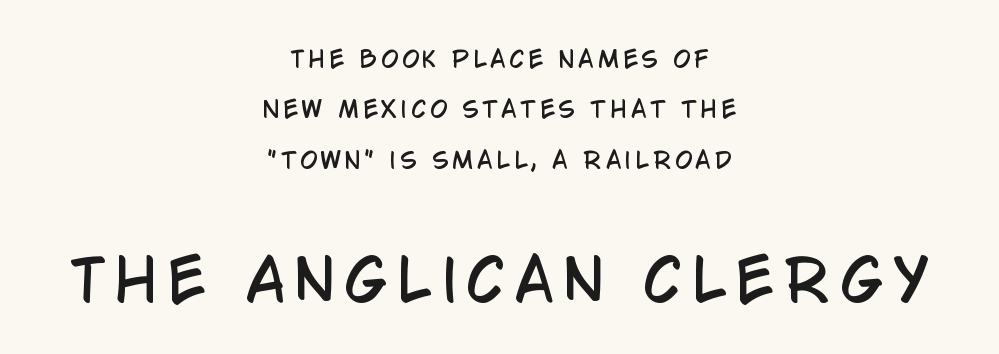
The image shows 56 px condensed sans-serif type, upright; set centered, loose line spacing (2.29x), not underlined; the second (bottom) block is 2.55x larger; low stroke contrast and a large x-height.
